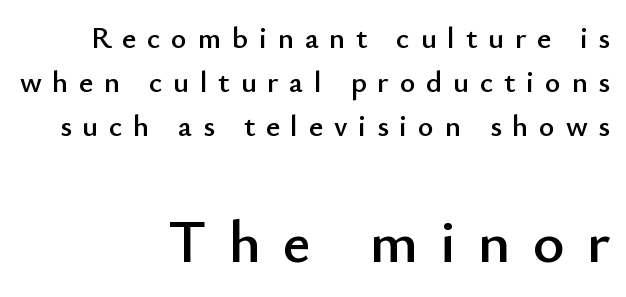
The image shows 61 px sans-serif type, upright; set right-aligned, normal line spacing (1.47x), unusually wide letter spacing (+0.36 em), not underlined; the second (bottom) block is 2.03x larger; low stroke contrast and a small x-height.
